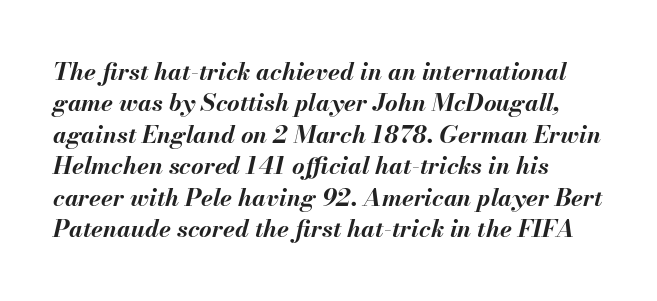
The image shows 24 px bold type, italic (leaning right); set left-aligned, normal line spacing (1.31x), normal letter spacing, not underlined.
